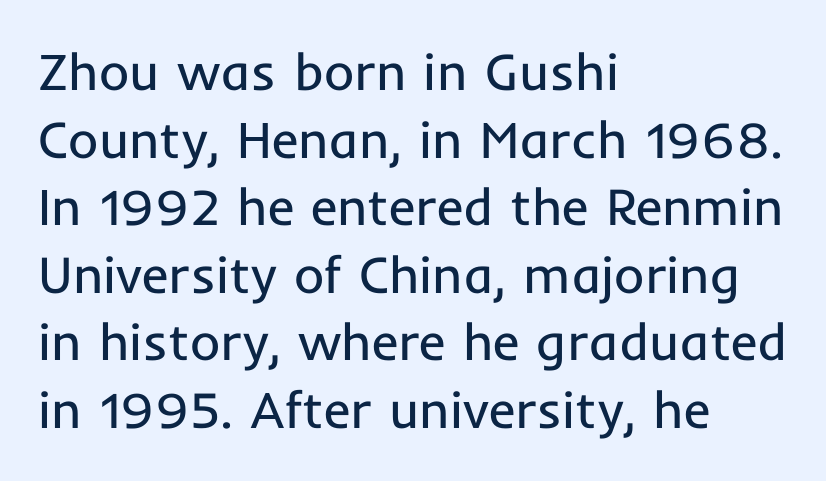
The image shows 52 px regular-weight sans-serif type, upright; set left-aligned, normal line spacing (1.3x), normal letter spacing, not underlined; low stroke contrast and a medium x-height.
